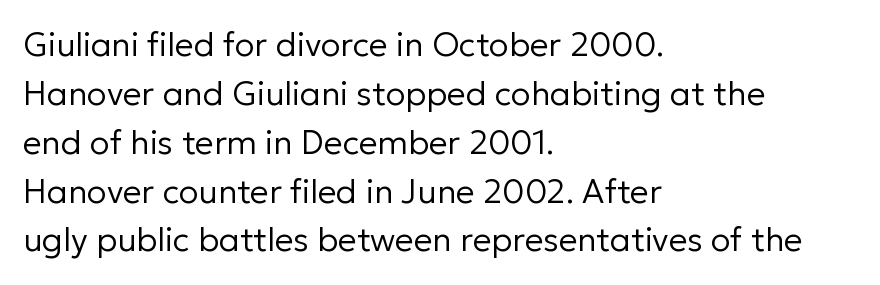
Observe the absence of serifs on each vertical stroke in this sample. Think of a printed novel: that variable character pitch is what you see here. The lines are quadded left. Here the glyphs are tracked normally, forming tight word shapes. Caption: face not bold, strokes unweighted.
